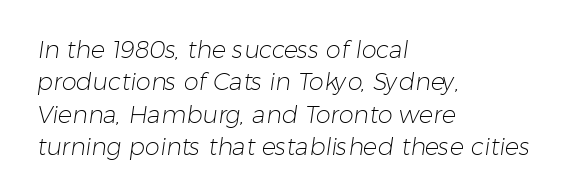
{"bold": "no", "underline": "no", "align": "left", "line_spacing": "normal", "line_spacing_ratio": 1.35, "letter_spacing": "normal", "letter_spacing_em": 0.0, "glyph_px": 24}
